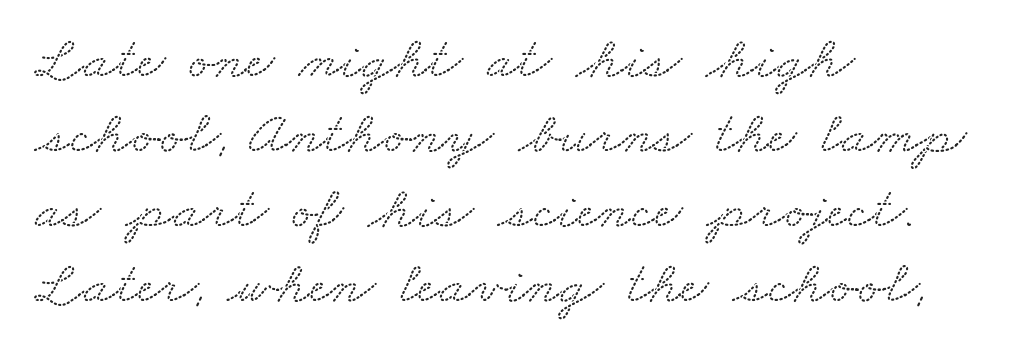
Q: Is the text underlined? A: No.
Q: How is the paragraph aligned? A: Left-aligned.
Q: Is the spacing between letters normal or unusually wide? A: Normal.
Q: Width (condensed, normal, or wide)? A: Wide.
Q: Stroke contrast? A: Low.
Q: x-height? A: Small.
Q: Monospaced? A: No.
